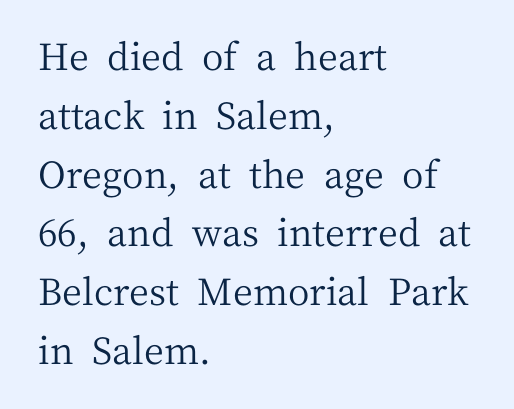
{"serif": "yes", "italic": "no", "bold": "no", "weight": "regular", "width": "normal", "stroke_contrast": "medium", "x_height": "medium", "monospaced": "no", "underline": "no", "align": "left", "line_spacing": "normal", "line_spacing_ratio": 1.59, "letter_spacing": "normal", "letter_spacing_em": 0.0, "glyph_px": 37}
